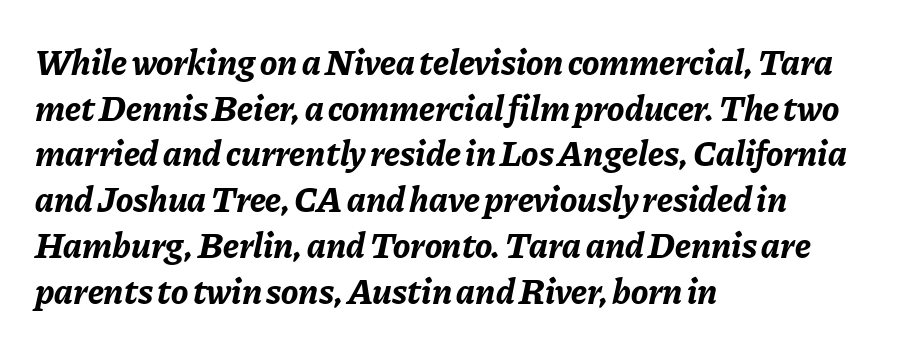
Q: Is the text bold? A: Yes.
Q: Is the text italic (slanted)? A: Yes, it leans right by about 11 degrees.
Q: Is the text underlined? A: No.
Q: How is the paragraph aligned? A: Left-aligned.
Q: Is the spacing between letters normal or unusually wide? A: Normal.
Q: Is the spacing between lines tight, normal or loose? A: Normal.
Q: Width (condensed, normal, or wide)? A: Normal.
Q: Stroke contrast? A: Low.
Q: x-height? A: Medium.
Q: Monospaced? A: No.
